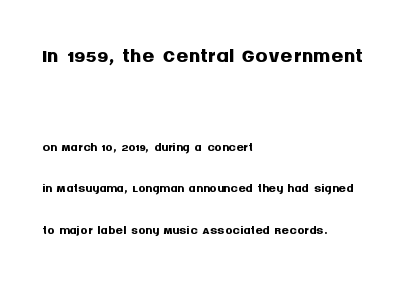
The image shows 31 px semibold sans-serif type, upright; set left-aligned, loose line spacing (2.32x), normal letter spacing, not underlined; the first (top) block is 1.72x larger; medium stroke contrast and a large x-height.
